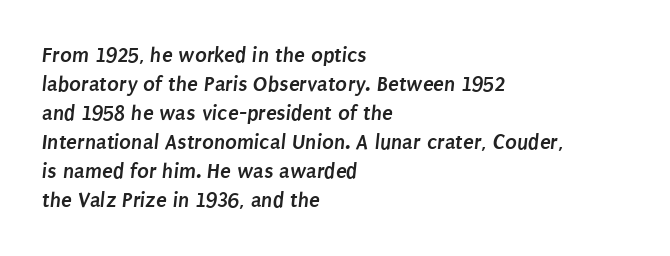
The image shows 22 px bold type; set left-aligned, normal line spacing (1.32x), normal letter spacing, not underlined.
